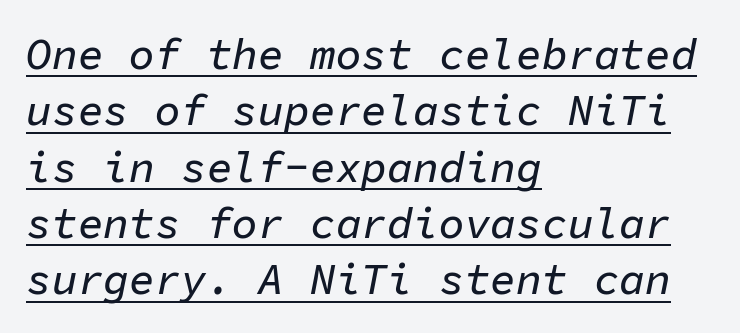
{"italic": "yes", "lean": "right", "slant_degrees": 11, "width": "normal", "stroke_contrast": "low", "x_height": "medium", "monospaced": "yes", "underline": "yes", "align": "left", "line_spacing": "normal", "line_spacing_ratio": 1.31, "letter_spacing": "normal", "letter_spacing_em": 0.0, "glyph_px": 43}
